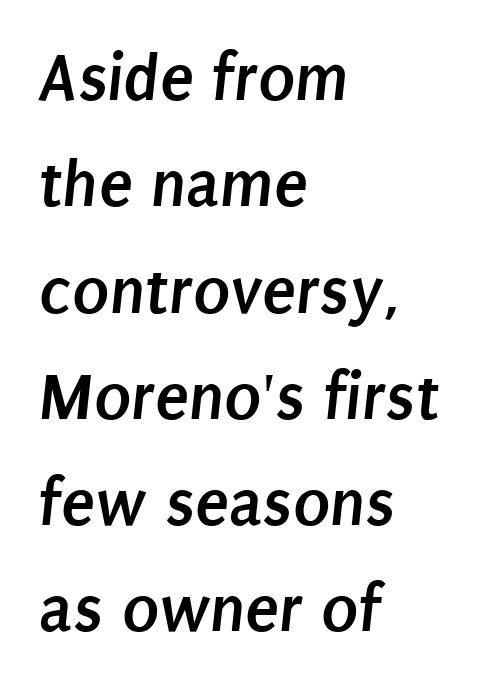
Q: Is the text bold? A: Yes.
Q: Is the typeface a serif or a sans-serif typeface? A: Sans-serif.
Q: Is the text underlined? A: No.
Q: How is the paragraph aligned? A: Left-aligned.
Q: Is the spacing between letters normal or unusually wide? A: Normal.
Q: Is the spacing between lines tight, normal or loose? A: Normal.
Q: Width (condensed, normal, or wide)? A: Condensed.
Q: Stroke contrast? A: Low.
Q: x-height? A: Large.
Q: Monospaced? A: No.
